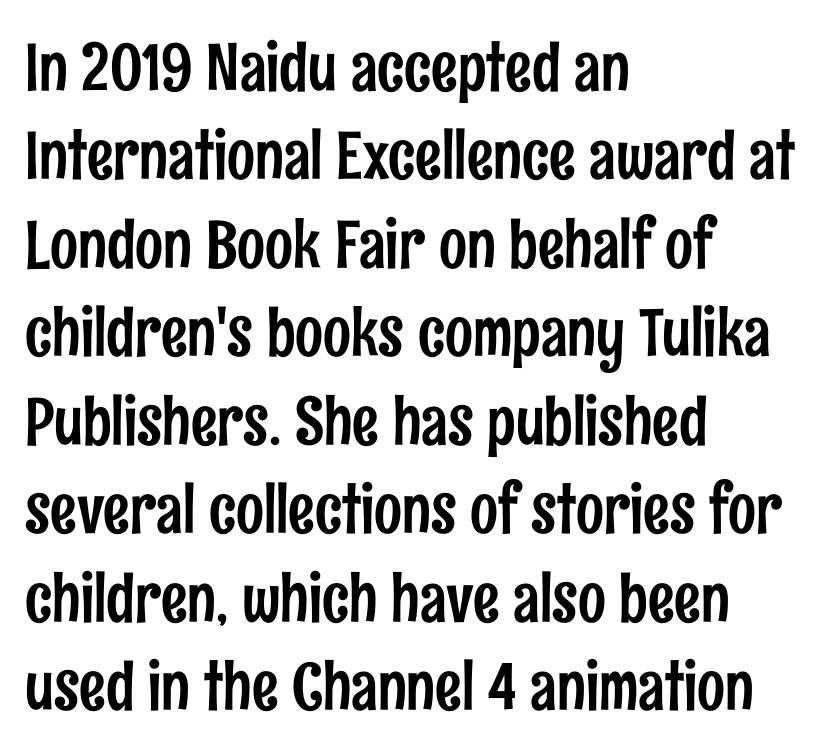
Q: Is the text italic (slanted)? A: No, it is upright.
Q: Is the typeface a serif or a sans-serif typeface? A: Sans-serif.
Q: Is the text underlined? A: No.
Q: How is the paragraph aligned? A: Left-aligned.
Q: Is the spacing between letters normal or unusually wide? A: Normal.
Q: Is the spacing between lines tight, normal or loose? A: Normal.
Q: Width (condensed, normal, or wide)? A: Condensed.
Q: Stroke contrast? A: Low.
Q: x-height? A: Medium.
Q: Monospaced? A: No.
